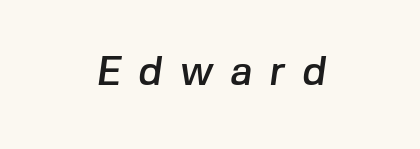
{"serif": "no", "width": "normal", "stroke_contrast": "low", "x_height": "medium", "monospaced": "no", "underline": "no", "align": "center", "letter_spacing": "wide", "letter_spacing_em": 0.43, "glyph_px": 40}
